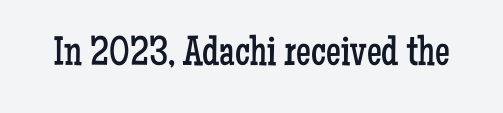
The rendering keeps characters at their native spacing. This is roman type, the default non-slanted kind. Vertical stems look standard width or narrower in stroke. Here the designer chose a conventional face with non-uniform glyph widths.
